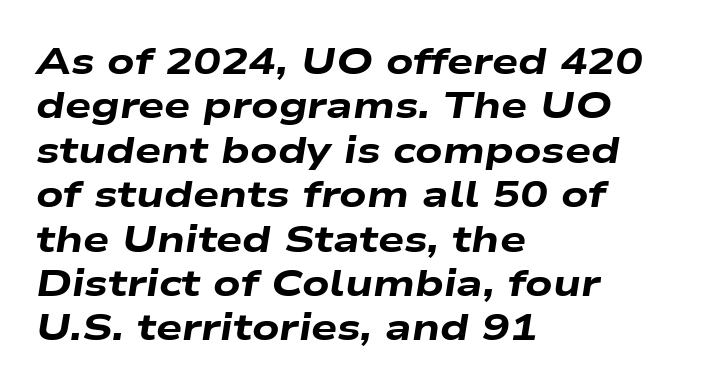
Characters follow at the spacing the type designer built in. Check the space under the baseline: it is left empty. The axis of the letterforms is tilted away from vertical. What weight is shown? A full bold with thick strokes. The face used here is proportionally spaced, like ordinary book or web type. The lines are quadded left.
